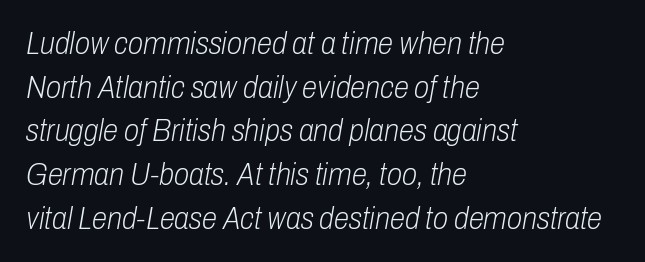
{"italic": "yes", "lean": "right", "slant_degrees": 10, "bold": "no", "weight": "light", "width": "condensed", "stroke_contrast": "low", "x_height": "medium", "monospaced": "no", "underline": "no", "align": "left", "line_spacing": "normal", "line_spacing_ratio": 1.41, "letter_spacing": "normal", "letter_spacing_em": 0.0, "glyph_px": 31}
